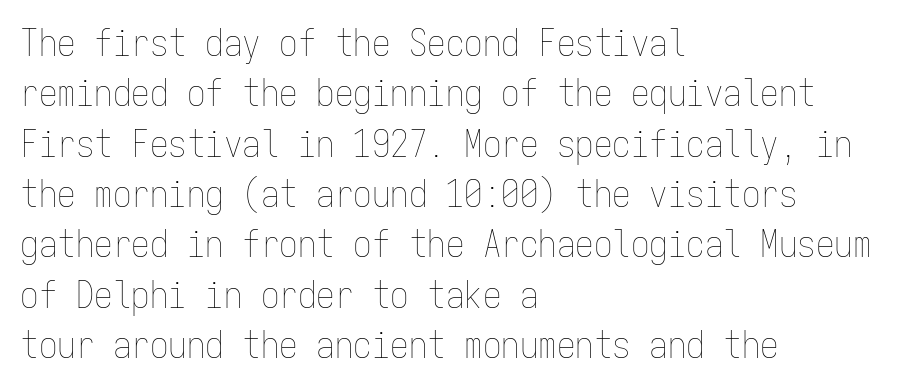
Posture: vertical. The passage is arranged the way most books set body copy — flush left. The lines sit at an ordinary, default distance from one another. Words float on clear page, feet unadorned. Weight: in the light-to-regular range.
